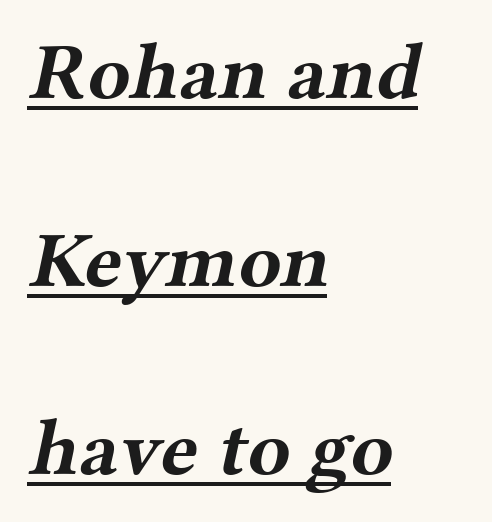
Q: Is the text bold? A: Yes.
Q: Is the typeface a serif or a sans-serif typeface? A: Serif.
Q: Is the text underlined? A: Yes.
Q: How is the paragraph aligned? A: Left-aligned.
Q: Is the spacing between letters normal or unusually wide? A: Normal.
Q: Is the spacing between lines tight, normal or loose? A: Loose.
Q: Width (condensed, normal, or wide)? A: Wide.
Q: Stroke contrast? A: Medium.
Q: x-height? A: Medium.
Q: Monospaced? A: No.
